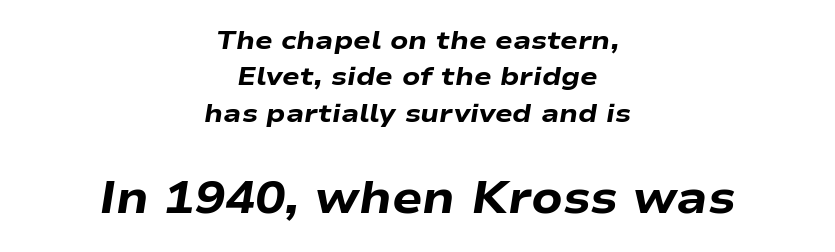
The image shows 45 px heavy, wide type, italic (leaning right); set centered, normal line spacing (1.4x), normal letter spacing, not underlined; the second (bottom) block is 1.73x larger; low stroke contrast and a medium x-height.
